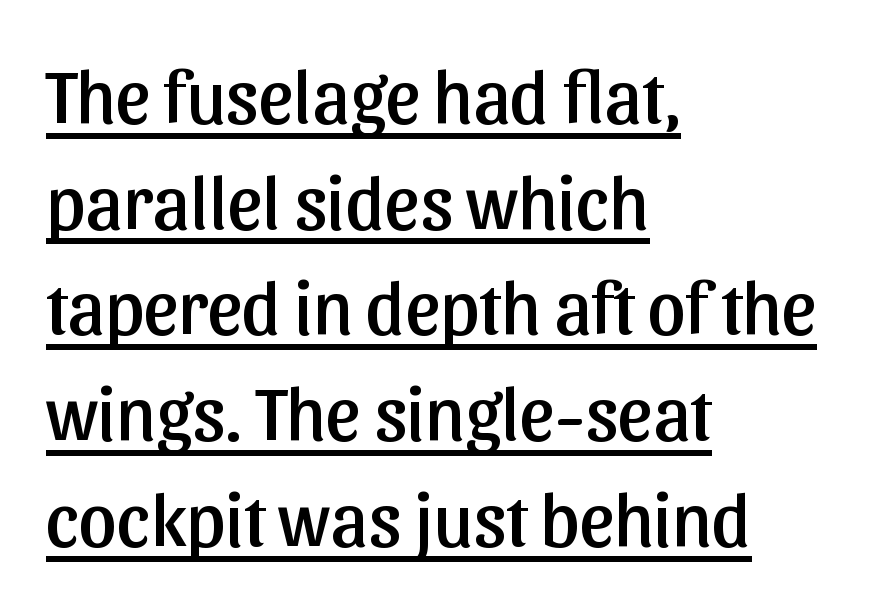
Q: Is the text italic (slanted)? A: No, it is upright.
Q: Is the typeface a serif or a sans-serif typeface? A: Sans-serif.
Q: Is the text underlined? A: Yes.
Q: How is the paragraph aligned? A: Left-aligned.
Q: Is the spacing between letters normal or unusually wide? A: Normal.
Q: Is the spacing between lines tight, normal or loose? A: Normal.
Q: Width (condensed, normal, or wide)? A: Normal.
Q: Stroke contrast? A: Low.
Q: x-height? A: Medium.
Q: Monospaced? A: No.
